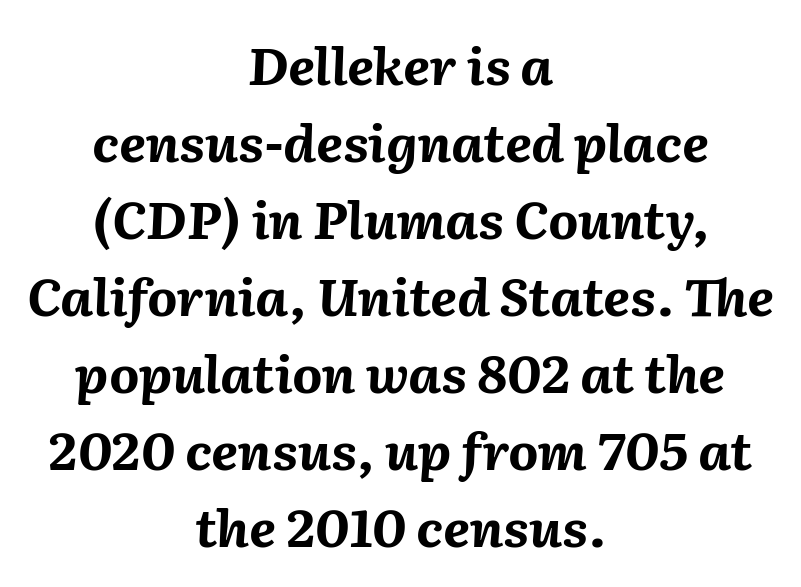
{"italic": "yes", "lean": "right", "slant_degrees": 2, "bold": "yes", "weight": "bold", "width": "normal", "stroke_contrast": "medium", "x_height": "medium", "monospaced": "no", "underline": "no", "align": "center", "line_spacing": "normal", "line_spacing_ratio": 1.48, "letter_spacing": "normal", "letter_spacing_em": 0.0, "glyph_px": 52}
